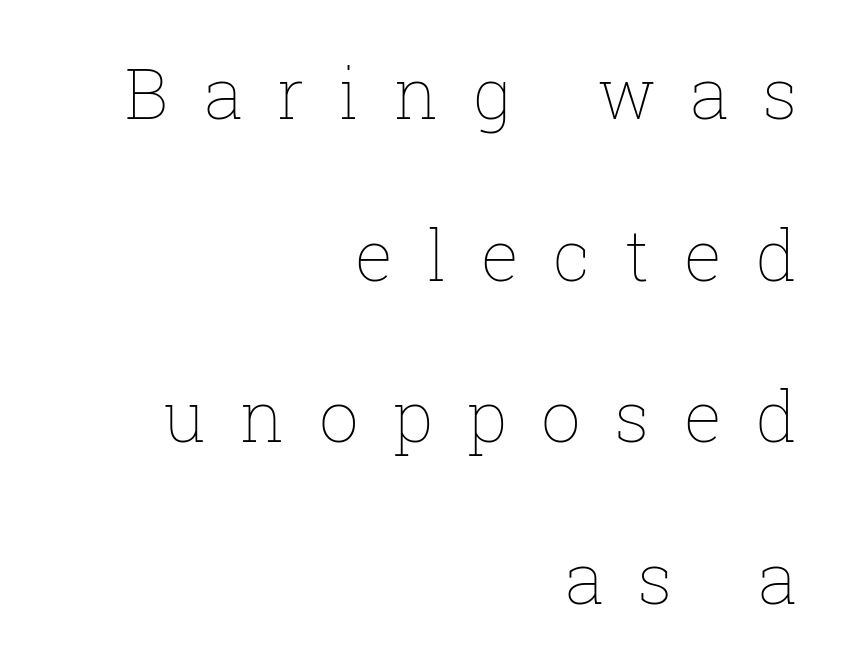
Here the designer chose a conventional face with non-uniform glyph widths. The horizontal fit of the characters is loose and conspicuously gappy. No word sits above an underline. Loosely led — the rows are spread out. The compositor pushed each line to the right boundary.
